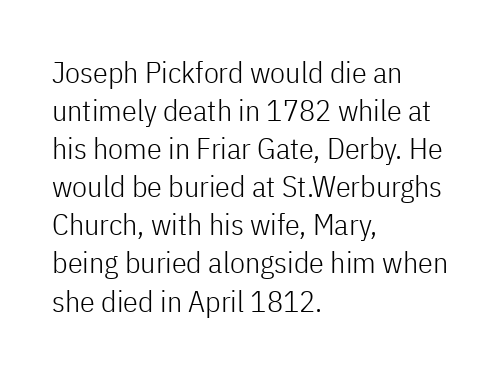
{"serif": "no", "italic": "no", "bold": "no", "weight": "light", "width": "condensed", "stroke_contrast": "low", "x_height": "medium", "monospaced": "no", "underline": "no", "align": "left", "line_spacing": "normal", "line_spacing_ratio": 1.27, "letter_spacing": "normal", "letter_spacing_em": 0.0, "glyph_px": 30}
